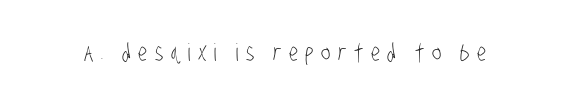
The image shows 24 px text type; set unusually wide letter spacing (+0.31 em), not underlined.
